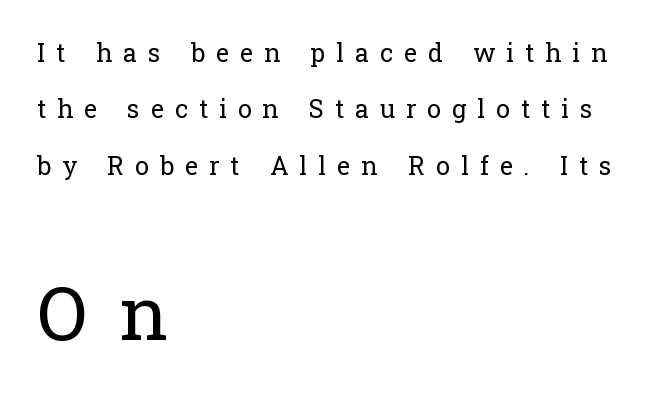
Q: Is the text bold? A: No.
Q: Is the text italic (slanted)? A: No, it is upright.
Q: Is the typeface a serif or a sans-serif typeface? A: Serif.
Q: Is the text underlined? A: No.
Q: How is the paragraph aligned? A: Left-aligned.
Q: Is the spacing between letters normal or unusually wide? A: Unusually wide.
Q: Is the spacing between lines tight, normal or loose? A: Loose.
Q: Which block of text is set in a larger size, the first (top) or the second (bottom)? A: The second (bottom) one.
Q: Width (condensed, normal, or wide)? A: Normal.
Q: Stroke contrast? A: Low.
Q: x-height? A: Medium.
Q: Monospaced? A: No.
